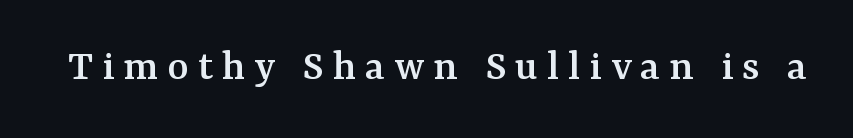
Is the letter spacing exaggerated? Yes — the characters are pushed far apart. Character widths vary here, with narrow letters taking less room than wide ones. The typeface chosen for these lines features serifs. Check under the words: just untouched page. Italic: no, the glyphs are upright roman.
